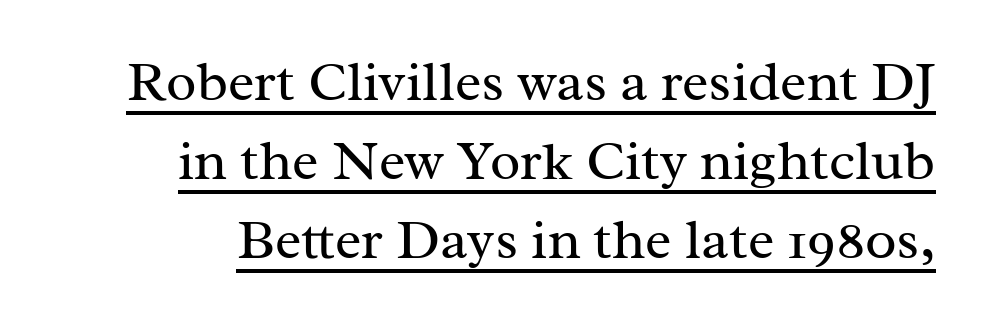
This rendering leaves character spacing at its baseline value. The specimen includes a rule beneath the text block's lines. The strokes carry an ordinary text weight at most. The type family on display is of the serif kind. Do the characters align in a grid? No, the font is proportional. Nope, not italic — everything's standing straight.
